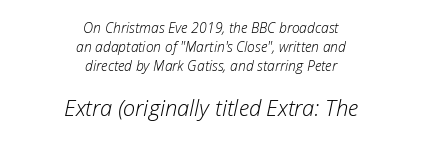
Q: Is the text bold? A: No.
Q: Is the text italic (slanted)? A: Yes, it leans right by about 12 degrees.
Q: Is the text underlined? A: No.
Q: How is the paragraph aligned? A: Centered.
Q: Is the spacing between letters normal or unusually wide? A: Normal.
Q: Is the spacing between lines tight, normal or loose? A: Normal.
Q: Which block of text is set in a larger size, the first (top) or the second (bottom)? A: The second (bottom) one.
